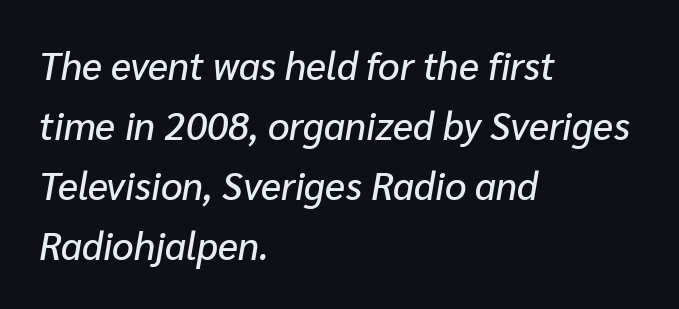
{"italic": "yes", "lean": "right", "slant_degrees": 10, "width": "normal", "stroke_contrast": "low", "x_height": "medium", "monospaced": "no", "underline": "no", "align": "left", "line_spacing": "normal", "line_spacing_ratio": 1.58, "letter_spacing": "normal", "letter_spacing_em": 0.0, "glyph_px": 38}
